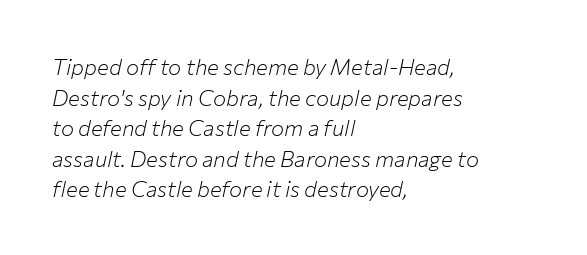
The image shows 22 px text type, italic (leaning right); set left-aligned, normal line spacing (1.39x), normal letter spacing, not underlined.
